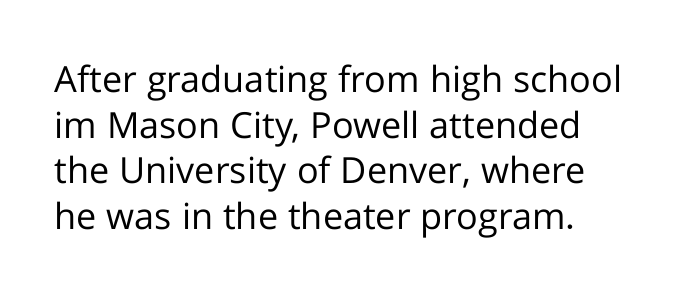
The image shows 36 px regular-weight sans-serif type, upright; set normal line spacing (1.27x), normal letter spacing, not underlined; low stroke contrast and a medium x-height.
